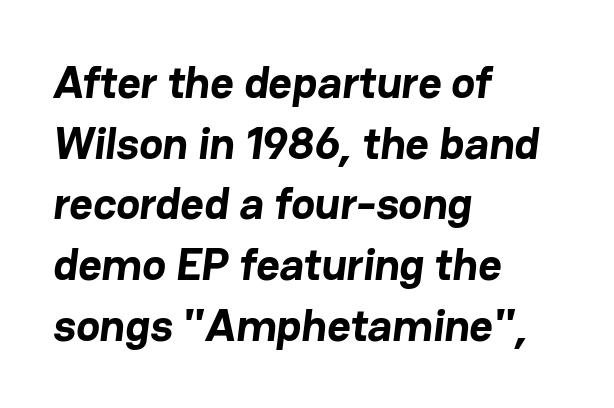
Q: Is the text bold? A: Yes.
Q: Is the typeface a serif or a sans-serif typeface? A: Sans-serif.
Q: Is the text underlined? A: No.
Q: How is the paragraph aligned? A: Left-aligned.
Q: Is the spacing between letters normal or unusually wide? A: Normal.
Q: Is the spacing between lines tight, normal or loose? A: Normal.
Q: Width (condensed, normal, or wide)? A: Normal.
Q: Stroke contrast? A: Low.
Q: x-height? A: Medium.
Q: Monospaced? A: No.
